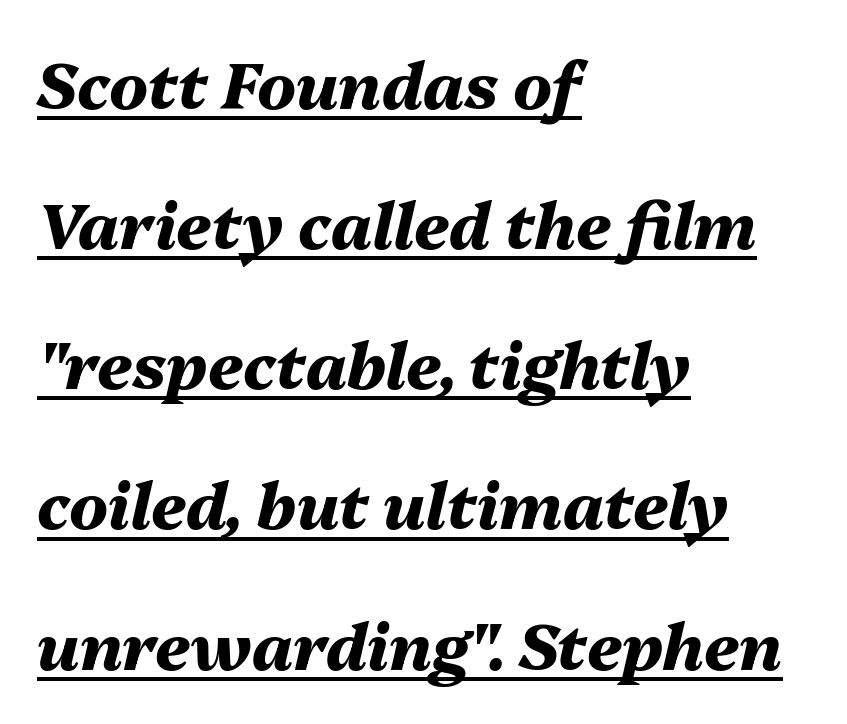
You'd pick this weight for a headline — it's a proper bold. The passage shown is typed in a proportional face where columns would drift. In CSS terms this would be text-align: left. Vertically, the passage feels expansive, rows floating well apart. The rendering applies a slant to the glyphs.
